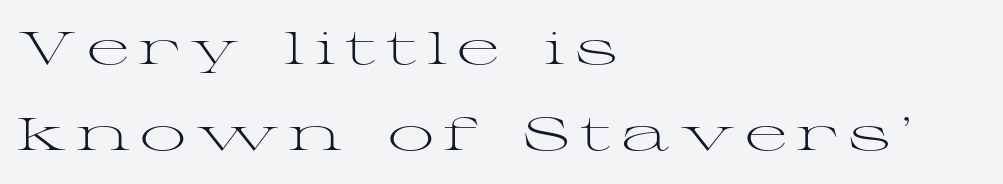
The image shows 46 px light, wide serif type, upright; set left-aligned, line spacing 1.88x, unusually wide letter spacing (+0.21 em), not underlined; medium stroke contrast and a medium x-height.
